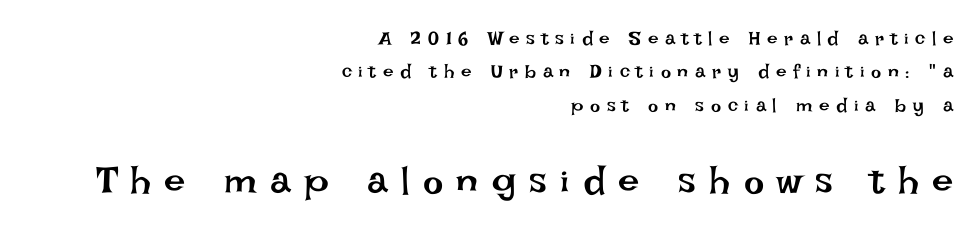
The passage shown has open, widely tracked lettering throughout. Think of a printed novel: that variable character pitch is what you see here. No letter is thick-stroked: the sample isn't bold. The second block has been scaled up relative to the first.
